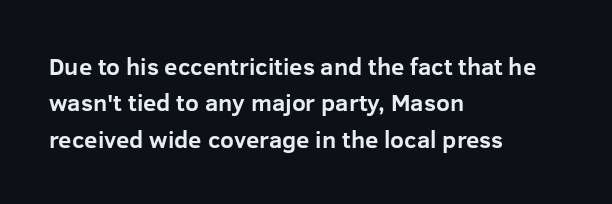
The designer left line spacing at the default. The horizontal fit of the characters is conventional and even. The specimen reads as upright at a glance. The passage shown is not underscored anywhere. The letters are bold, with thick, heavy strokes.
